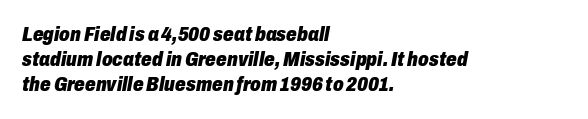
Q: Is the text bold? A: Yes.
Q: Is the text italic (slanted)? A: Yes, it leans right by about 10 degrees.
Q: Is the text underlined? A: No.
Q: How is the paragraph aligned? A: Left-aligned.
Q: Is the spacing between letters normal or unusually wide? A: Normal.
